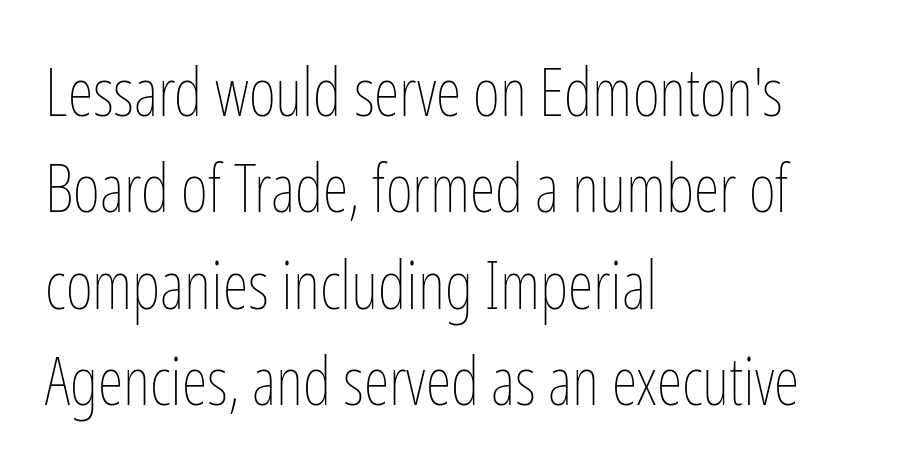
The image shows 66 px thin, condensed type, upright; set left-aligned, normal line spacing (1.46x), normal letter spacing, not underlined; low stroke contrast and a medium x-height.
